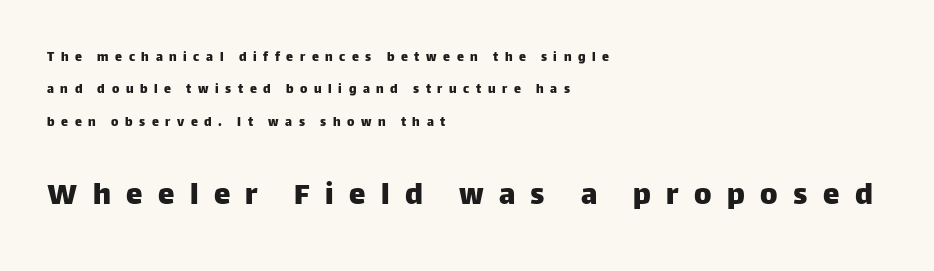
Students, note that the glyphs here are deliberately spaced far apart. One-word summary of the alignment: left. Rendered with straight, roman letterforms. Serifs: no, the terminals of the letterforms are clean. Underlining? Definitely not there.
